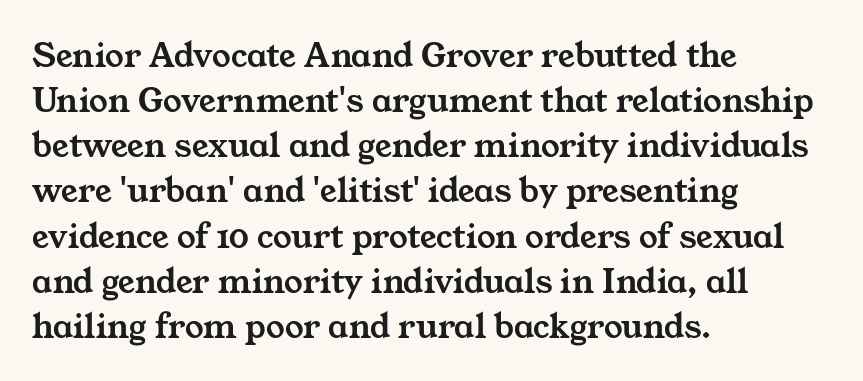
{"serif": "yes", "width": "wide", "stroke_contrast": "medium", "x_height": "medium", "monospaced": "no", "underline": "no", "align": "left", "line_spacing_ratio": 1.22, "letter_spacing": "normal", "letter_spacing_em": 0.0, "glyph_px": 37}
